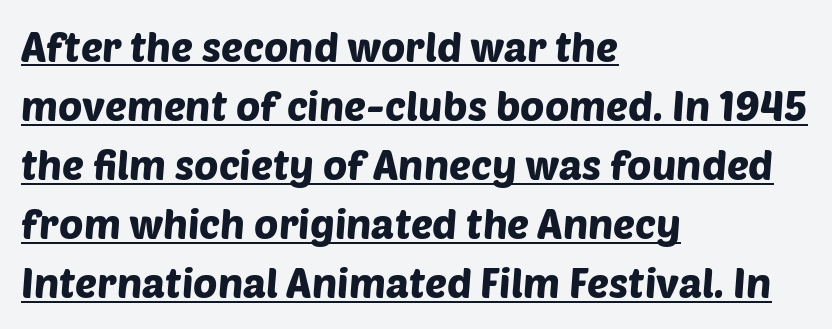
Grotesque or geometric, the face here clearly has no serifs. The paragraph has a hard left edge and a soft right edge. Note the varied advance widths — an 'i' is clearly narrower than an 'm'. Evenly set lines give the paragraph a standard silhouette. The lettering is marked with a stroke running underneath it.
